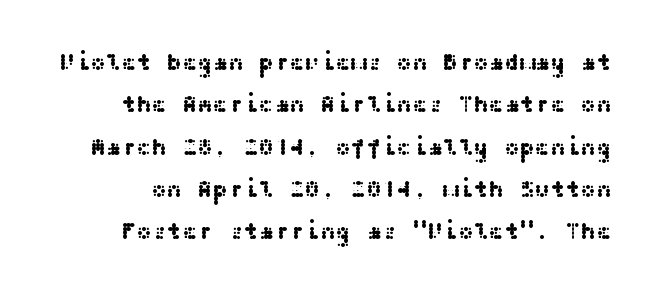
The image shows 23 px text type, upright; set line spacing 1.84x, normal letter spacing, not underlined.
